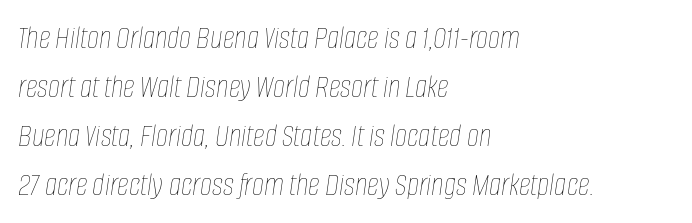
The image shows 33 px thin, condensed type, italic (leaning right); set left-aligned, normal line spacing (1.48x), normal letter spacing, not underlined; low stroke contrast and a large x-height.
